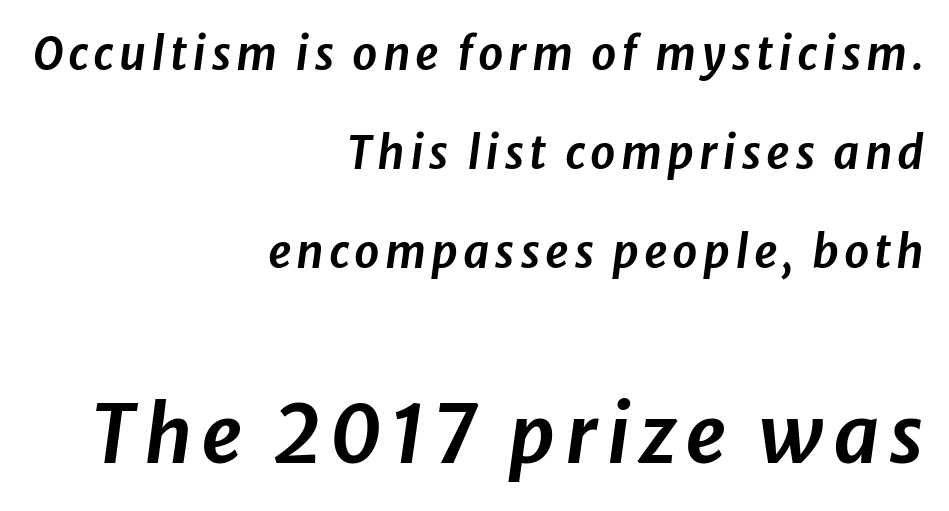
The image shows 79 px text type, italic (leaning right); set right-aligned, loose line spacing (2.2x), not underlined; the second (bottom) block is 1.76x larger; low stroke contrast and a medium x-height.
